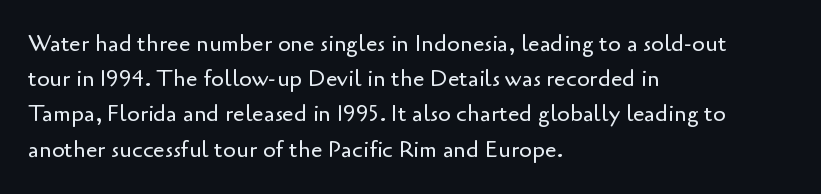
Q: Is the text bold? A: No.
Q: Is the text italic (slanted)? A: No, it is upright.
Q: Is the text underlined? A: No.
Q: How is the paragraph aligned? A: Left-aligned.
Q: Is the spacing between letters normal or unusually wide? A: Normal.
Q: Is the spacing between lines tight, normal or loose? A: Normal.
